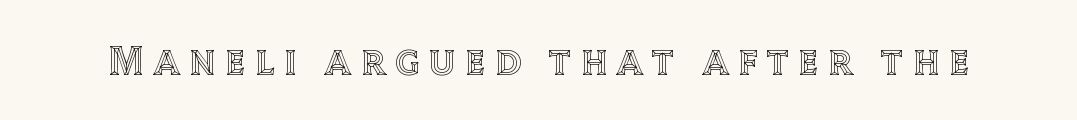
{"italic": "no", "width": "normal", "x_height": "large", "monospaced": "no", "underline": "no", "letter_spacing": "wide", "letter_spacing_em": 0.23, "glyph_px": 42}
